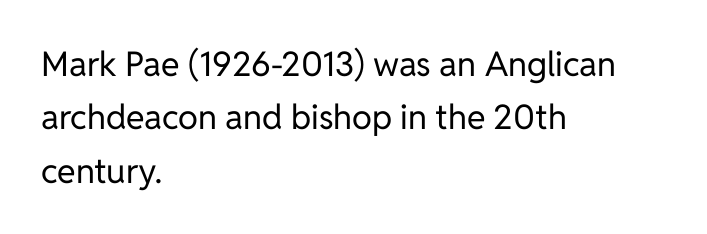
Q: Is the text bold? A: No.
Q: Is the text italic (slanted)? A: No, it is upright.
Q: Is the typeface a serif or a sans-serif typeface? A: Sans-serif.
Q: Is the text underlined? A: No.
Q: How is the paragraph aligned? A: Left-aligned.
Q: Is the spacing between letters normal or unusually wide? A: Normal.
Q: Is the spacing between lines tight, normal or loose? A: Normal.
Q: Width (condensed, normal, or wide)? A: Normal.
Q: Stroke contrast? A: Low.
Q: x-height? A: Medium.
Q: Monospaced? A: No.
